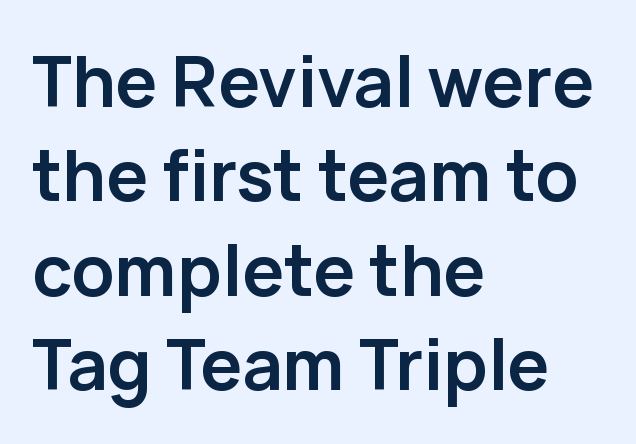
The image shows 70 px semibold sans-serif type, upright; set left-aligned, normal line spacing (1.35x), normal letter spacing, not underlined; low stroke contrast and a medium x-height.
